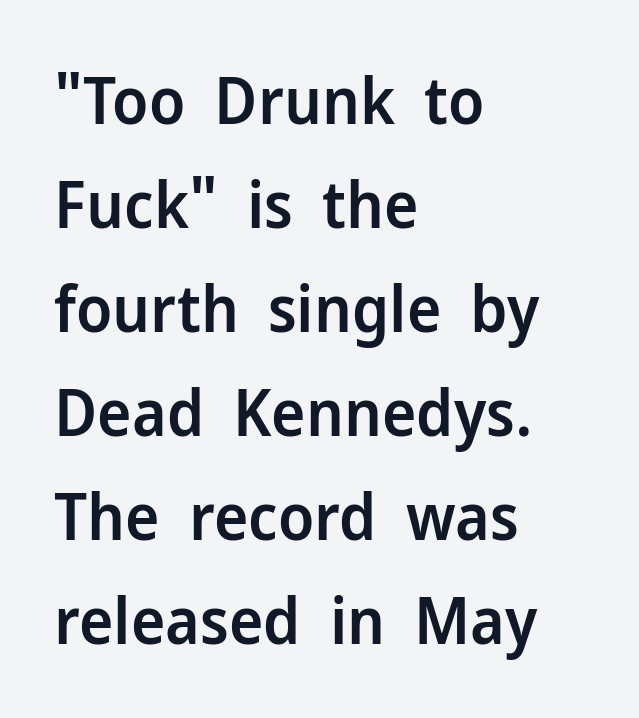
The vertical gap from one line to the next is medium. No italicization has been applied; the sample stays upright. Think of a printed novel: that variable character pitch is what you see here. Between one letter and the next there's only the usual sliver of space. Each line starts at the same left margin while the right side varies. This rendering features lettering with no underline.
